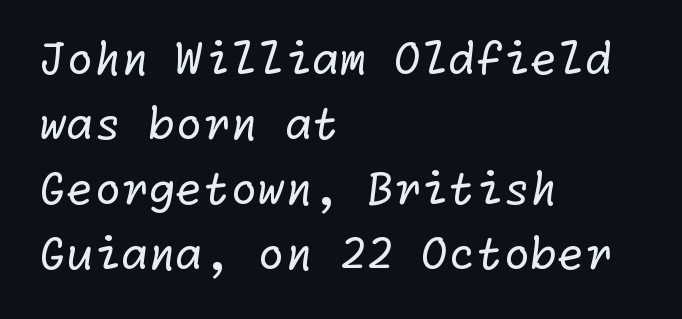
Q: Is the text bold? A: No.
Q: Is the typeface a serif or a sans-serif typeface? A: Sans-serif.
Q: Is the text underlined? A: No.
Q: How is the paragraph aligned? A: Left-aligned.
Q: Is the spacing between letters normal or unusually wide? A: Normal.
Q: Is the spacing between lines tight, normal or loose? A: Normal.
Q: Width (condensed, normal, or wide)? A: Normal.
Q: Stroke contrast? A: Low.
Q: x-height? A: Medium.
